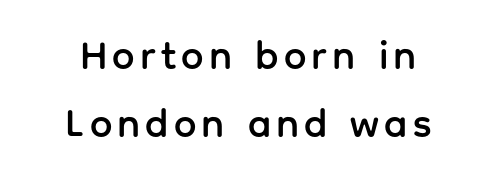
The passage shown is typed in a proportional face where columns would drift. Type style note: lacks serifs. Italic: no, the glyphs are upright roman. The setting favours the middle, as headings and verse often do. The words here are not underlined.
